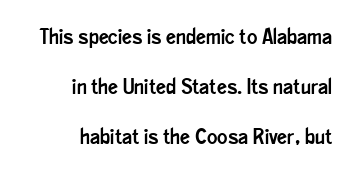
{"italic": "no", "underline": "no", "align": "right", "line_spacing": "loose", "line_spacing_ratio": 2.27, "letter_spacing": "normal", "letter_spacing_em": 0.0, "glyph_px": 22}
